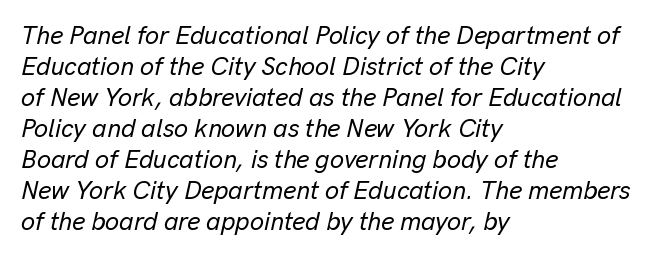
The image shows 25 px text type, italic (leaning right); set left-aligned, line spacing 1.24x, normal letter spacing, not underlined.
